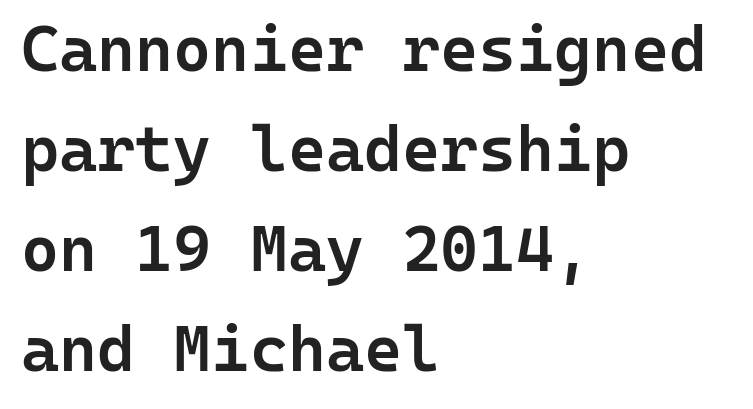
A normal amount of white space separates one row of letters from the next. The text block is weighted toward the left margin, trailing off unevenly rightward. Nope, no serifs anywhere on these letters. This sample has the even, mechanical cadence of fixed-width lettering. Every character sits straight up, as roman type does.
